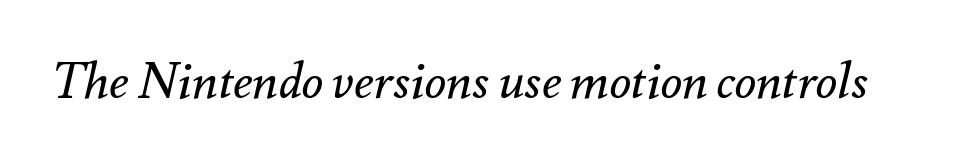
{"italic": "yes", "lean": "right", "slant_degrees": 12, "bold": "no", "weight": "regular", "width": "normal", "stroke_contrast": "medium", "x_height": "small", "monospaced": "no", "underline": "no", "letter_spacing": "normal", "letter_spacing_em": 0.0, "glyph_px": 50}
